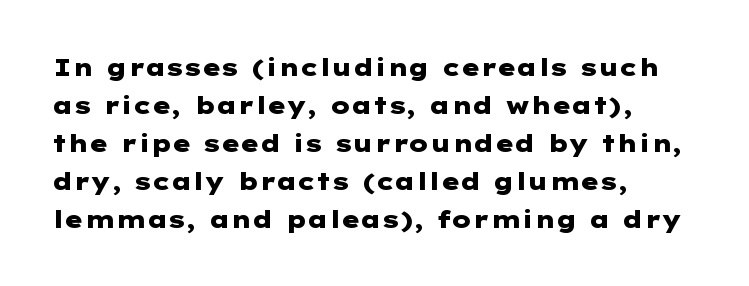
The space between consecutive lines is moderate. Alignment: flush left. The passage shown is not underscored anywhere. The type is set solid horizontally, with unmodified tracking. The characters look thick and weighty, a clear bold. Unlike italic type, these characters show no tilt at all.
